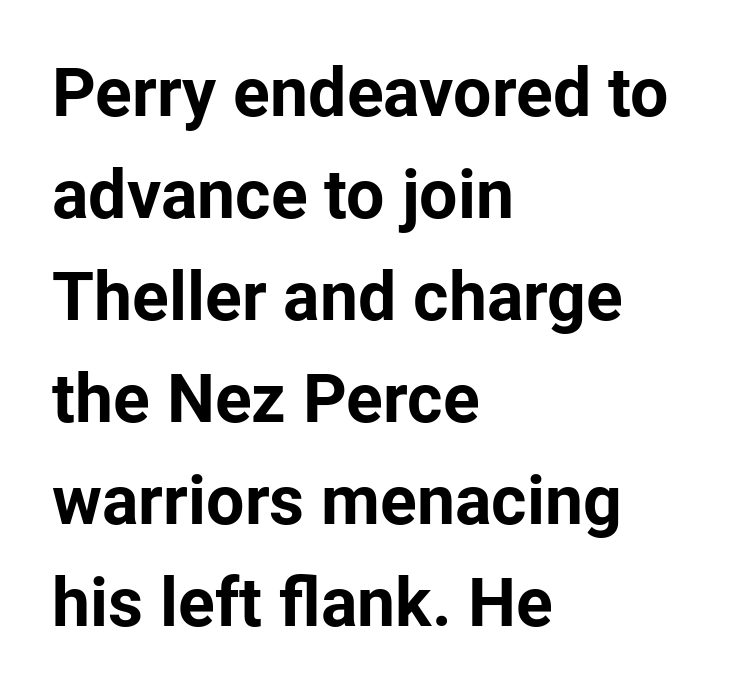
{"serif": "no", "italic": "no", "bold": "yes", "weight": "bold", "width": "normal", "stroke_contrast": "low", "x_height": "medium", "monospaced": "no", "underline": "no", "align": "left", "line_spacing": "normal", "line_spacing_ratio": 1.5, "letter_spacing": "normal", "letter_spacing_em": 0.0, "glyph_px": 68}
